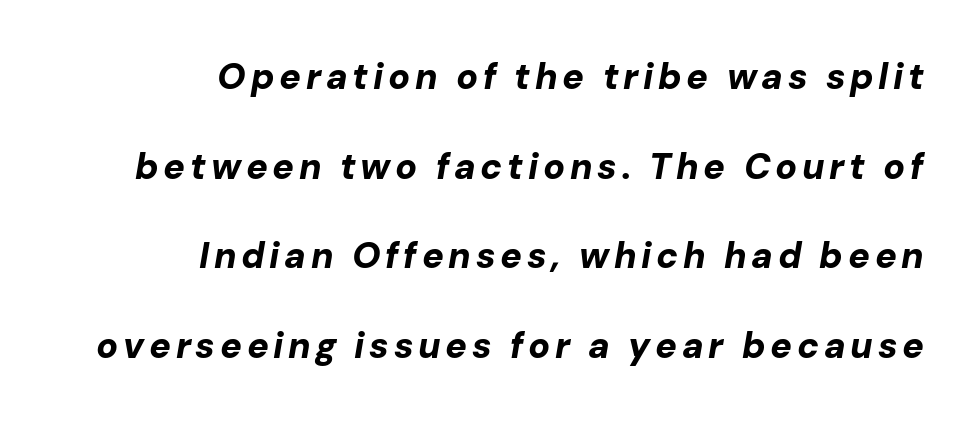
Every character sits at an angle, as italics do. Quick note: underline off. The line-height multiplier appears high, well above default. Do the characters align in a grid? No, the font is proportional. A flush-right, rag-left setting is used for this passage. Summary of weight: heavy, a full bold.
